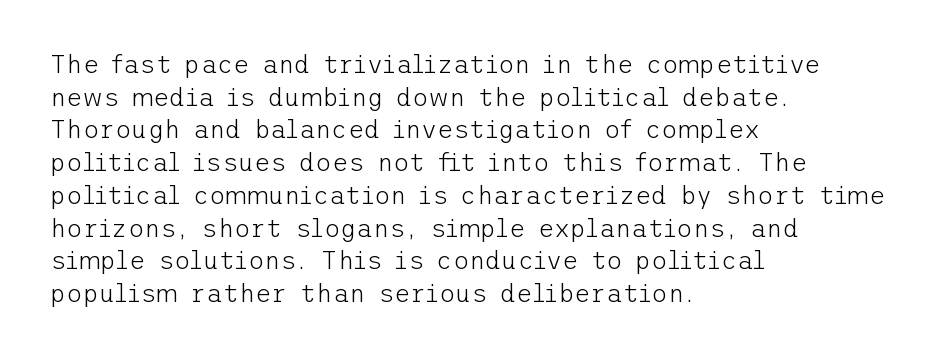
The image shows 25 px text type, upright; set left-aligned, normal line spacing (1.31x), normal letter spacing, not underlined.
